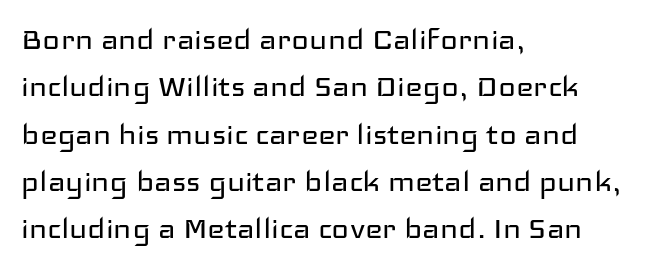
Is the stroke heavy? The answer is a plain regular-or-lighter. These lines keep a tight, regular rhythm from letter to letter. Note the varied advance widths — an 'i' is clearly narrower than an 'm'. Regular leading. I'd call this a sans setting — the letters go barefoot. In terms of posture, this sample is upright.
